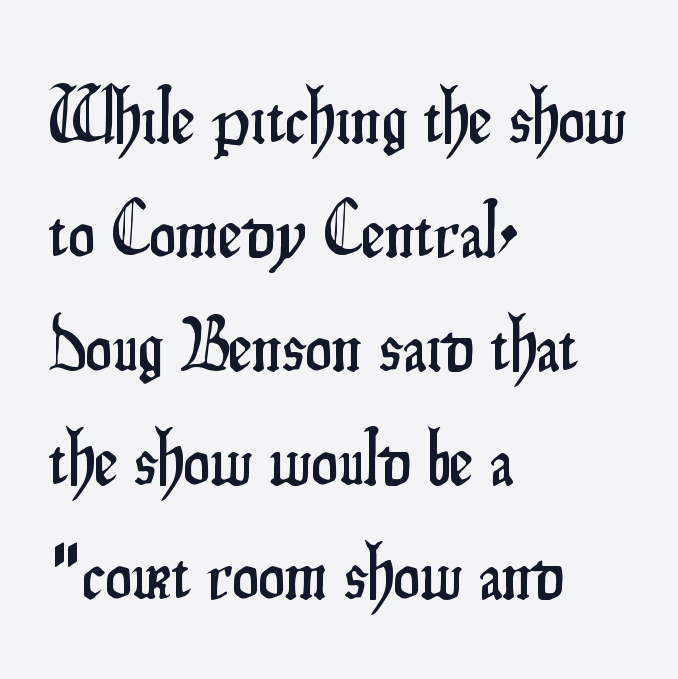
{"serif": "no", "italic": "no", "width": "condensed", "stroke_contrast": "low", "x_height": "small", "monospaced": "no", "underline": "no", "align": "left", "line_spacing": "normal", "line_spacing_ratio": 1.5, "letter_spacing": "normal", "letter_spacing_em": 0.0, "glyph_px": 76}
